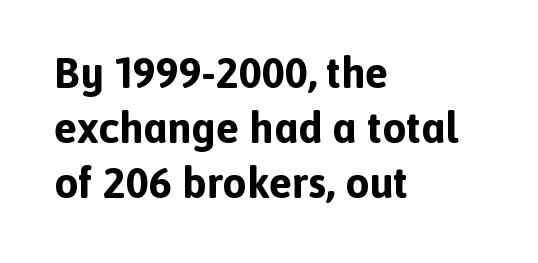
Q: Is the text bold? A: Yes.
Q: Is the text italic (slanted)? A: No, it is upright.
Q: Is the typeface a serif or a sans-serif typeface? A: Sans-serif.
Q: Is the text underlined? A: No.
Q: How is the paragraph aligned? A: Left-aligned.
Q: Is the spacing between letters normal or unusually wide? A: Normal.
Q: Is the spacing between lines tight, normal or loose? A: Normal.
Q: Width (condensed, normal, or wide)? A: Normal.
Q: x-height? A: Medium.
Q: Monospaced? A: No.
